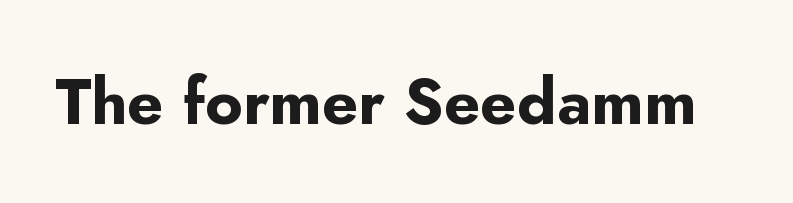
{"serif": "no", "italic": "no", "bold": "yes", "weight": "bold", "width": "normal", "stroke_contrast": "low", "x_height": "small", "monospaced": "no", "underline": "no", "letter_spacing": "normal", "letter_spacing_em": 0.0, "glyph_px": 64}
